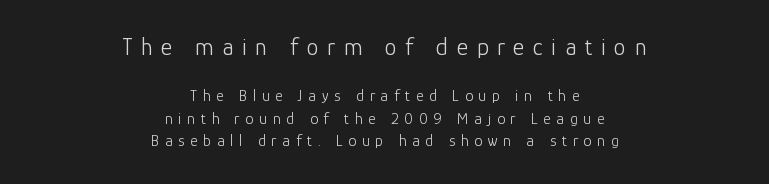
The image shows 24 px text type, upright; set centered, normal line spacing (1.41x), unusually wide letter spacing (+0.36 em), not underlined; the first (top) block is 1.5x larger.
